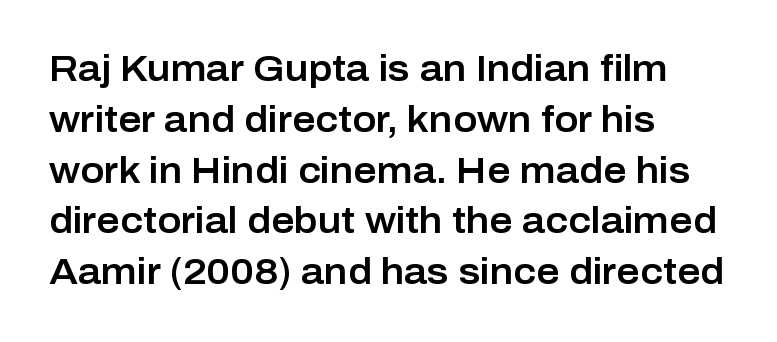
Q: Is the text italic (slanted)? A: No, it is upright.
Q: Is the typeface a serif or a sans-serif typeface? A: Sans-serif.
Q: Is the text underlined? A: No.
Q: How is the paragraph aligned? A: Left-aligned.
Q: Is the spacing between letters normal or unusually wide? A: Normal.
Q: Is the spacing between lines tight, normal or loose? A: Normal.
Q: Width (condensed, normal, or wide)? A: Normal.
Q: Stroke contrast? A: Low.
Q: x-height? A: Medium.
Q: Monospaced? A: No.
